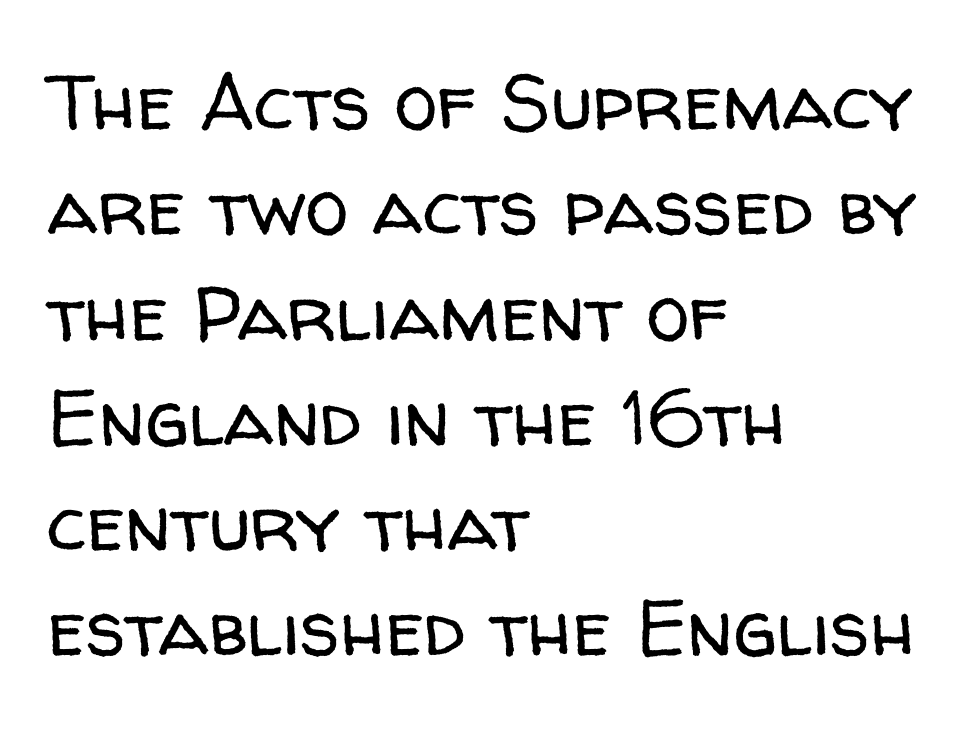
{"serif": "no", "italic": "no", "bold": "no", "weight": "regular", "width": "normal", "stroke_contrast": "low", "x_height": "medium", "monospaced": "no", "underline": "no", "align": "left", "line_spacing": "normal", "line_spacing_ratio": 1.35, "letter_spacing": "normal", "letter_spacing_em": 0.0, "glyph_px": 78}
